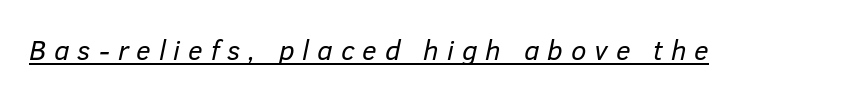
{"italic": "yes", "lean": "right", "slant_degrees": 12, "bold": "no", "weight": "regular", "width": "normal", "stroke_contrast": "low", "x_height": "medium", "monospaced": "no", "underline": "yes", "letter_spacing": "wide", "letter_spacing_em": 0.28, "glyph_px": 28}
